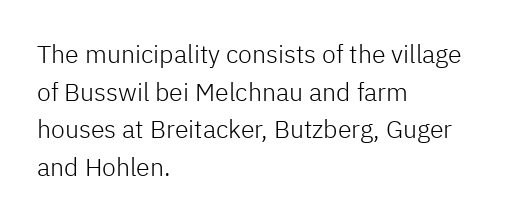
The image shows 25 px text type, upright; set left-aligned, normal line spacing (1.51x), normal letter spacing, not underlined.
